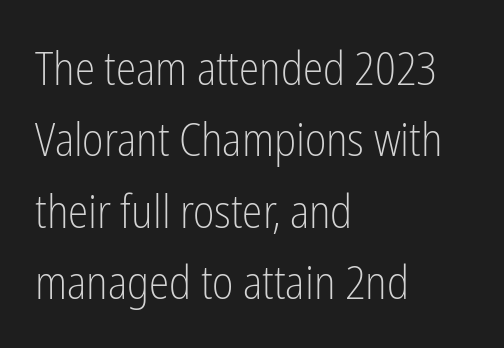
Q: Is the text bold? A: No.
Q: Is the text italic (slanted)? A: No, it is upright.
Q: Is the typeface a serif or a sans-serif typeface? A: Sans-serif.
Q: Is the text underlined? A: No.
Q: How is the paragraph aligned? A: Left-aligned.
Q: Is the spacing between letters normal or unusually wide? A: Normal.
Q: Is the spacing between lines tight, normal or loose? A: Normal.
Q: Width (condensed, normal, or wide)? A: Condensed.
Q: Stroke contrast? A: Low.
Q: x-height? A: Medium.
Q: Monospaced? A: No.
